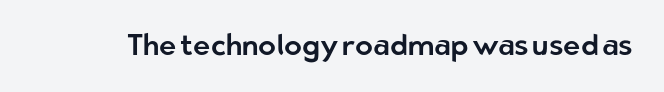
{"serif": "no", "italic": "no", "width": "normal", "stroke_contrast": "low", "x_height": "medium", "monospaced": "no", "underline": "no", "letter_spacing": "normal", "letter_spacing_em": 0.0, "glyph_px": 29}
